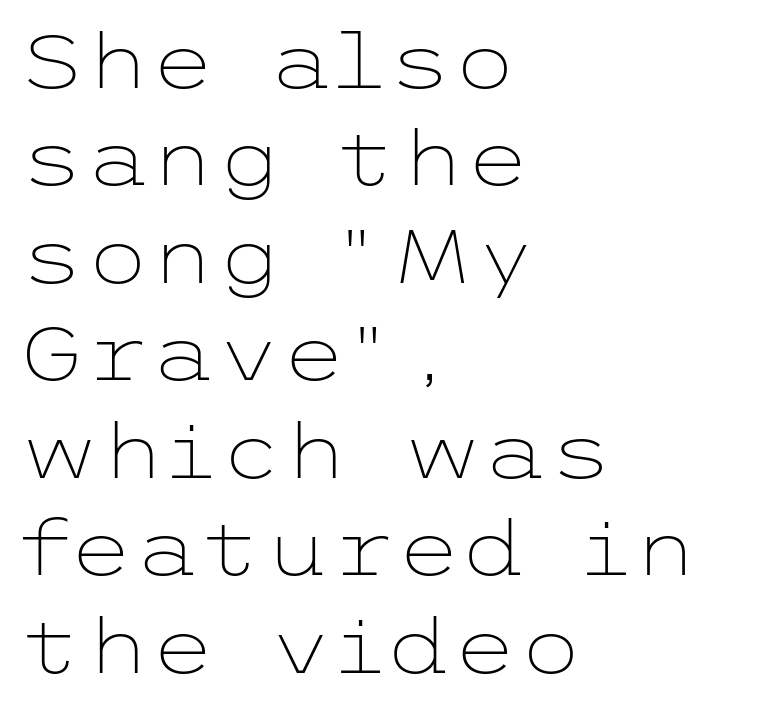
The image shows 75 px light, wide sans-serif type, upright; set left-aligned, normal line spacing (1.3x), normal letter spacing, not underlined; low stroke contrast and a medium x-height.
